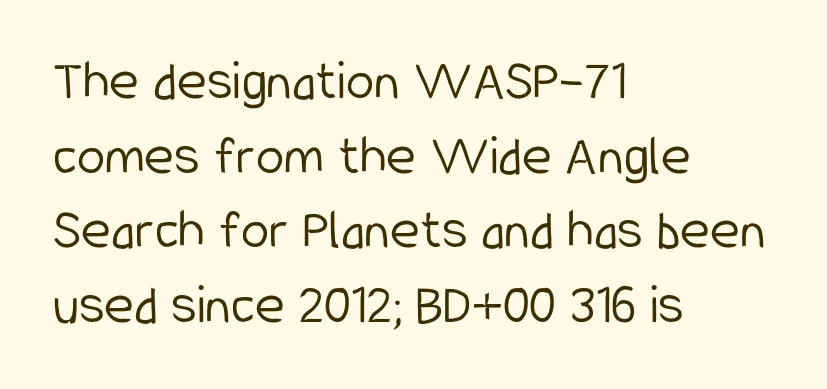
The image shows 57 px light, condensed sans-serif type, upright; set left-aligned, normal line spacing (1.31x), normal letter spacing, not underlined; low stroke contrast and a medium x-height.
